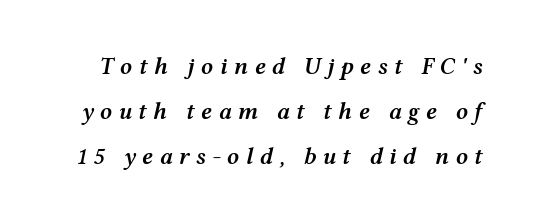
{"italic": "yes", "lean": "right", "slant_degrees": 12, "bold": "semi", "underline": "no", "line_spacing_ratio": 1.87, "letter_spacing": "wide", "letter_spacing_em": 0.26, "glyph_px": 24}
